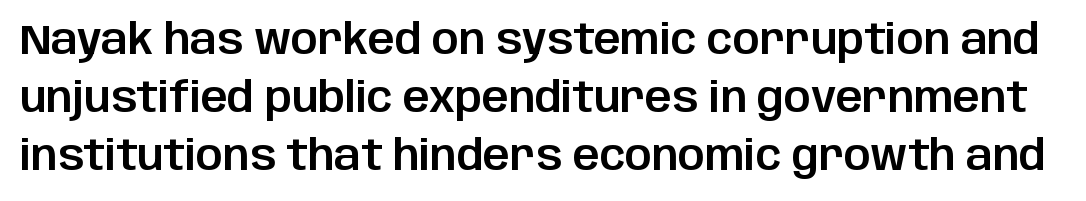
Q: Is the text italic (slanted)? A: No, it is upright.
Q: Is the typeface a serif or a sans-serif typeface? A: Sans-serif.
Q: Is the text underlined? A: No.
Q: Is the spacing between letters normal or unusually wide? A: Normal.
Q: Is the spacing between lines tight, normal or loose? A: Normal.
Q: Width (condensed, normal, or wide)? A: Normal.
Q: Stroke contrast? A: Low.
Q: x-height? A: Large.
Q: Monospaced? A: No.
